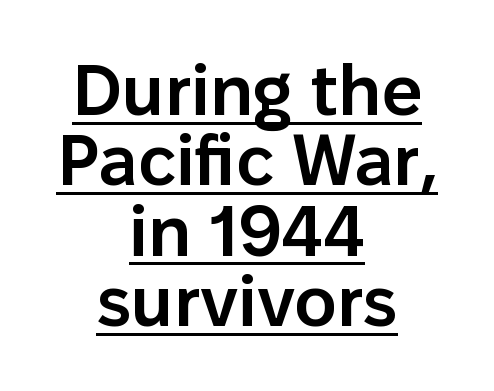
Q: Is the text bold? A: Semi-bold.
Q: Is the text italic (slanted)? A: No, it is upright.
Q: Is the typeface a serif or a sans-serif typeface? A: Sans-serif.
Q: Is the text underlined? A: Yes.
Q: How is the paragraph aligned? A: Centered.
Q: Is the spacing between letters normal or unusually wide? A: Normal.
Q: Is the spacing between lines tight, normal or loose? A: Tight.
Q: Width (condensed, normal, or wide)? A: Normal.
Q: Stroke contrast? A: Low.
Q: x-height? A: Medium.
Q: Monospaced? A: No.
